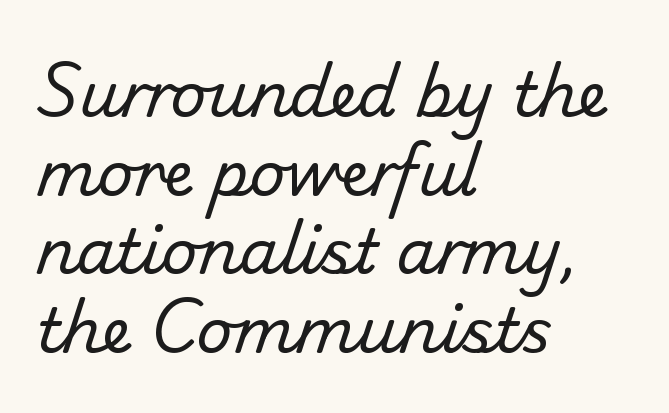
A quiet, ordinary-to-light weight characterises the typeface. Classification — sans serif. The text block is weighted toward the left margin, trailing off unevenly rightward. Tracking here is standard; glyphs follow each other at the usual distance.
